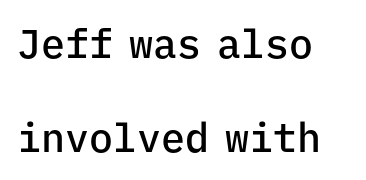
{"serif": "no", "italic": "no", "bold": "semi", "weight": "semibold", "width": "normal", "stroke_contrast": "low", "x_height": "medium", "monospaced": "yes", "underline": "no", "align": "left", "line_spacing": "loose", "line_spacing_ratio": 2.35, "letter_spacing": "normal", "letter_spacing_em": 0.0, "glyph_px": 40}
